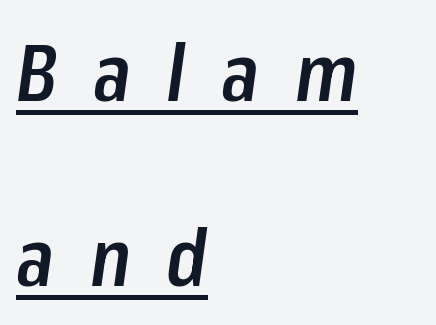
Does the copy run flush right? No — it runs flush left. Looks like regular typesetting: each glyph gets only the width it needs. The vertical gap from one line to the next is large. Decoration check: the copy is underlined. Italic: yes, the glyphs are oblique. Substantial extra tracking has been applied to these lines.
